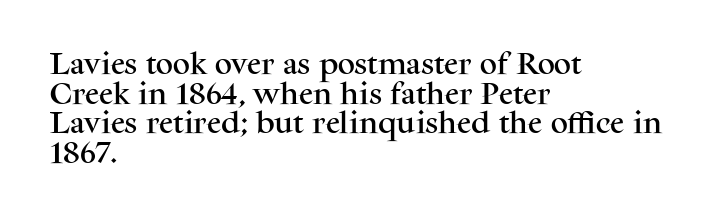
Q: Is the text italic (slanted)? A: No, it is upright.
Q: Is the text underlined? A: No.
Q: How is the paragraph aligned? A: Left-aligned.
Q: Is the spacing between letters normal or unusually wide? A: Normal.
